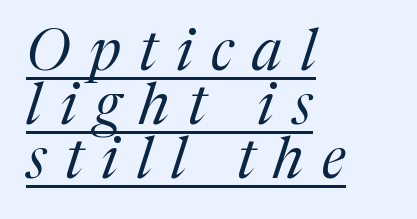
{"serif": "yes", "italic": "yes", "lean": "right", "slant_degrees": 17, "bold": "no", "weight": "regular", "width": "normal", "stroke_contrast": "medium", "x_height": "medium", "monospaced": "no", "underline": "yes", "align": "left", "line_spacing": "tight", "line_spacing_ratio": 0.95, "letter_spacing": "wide", "letter_spacing_em": 0.33, "glyph_px": 57}
